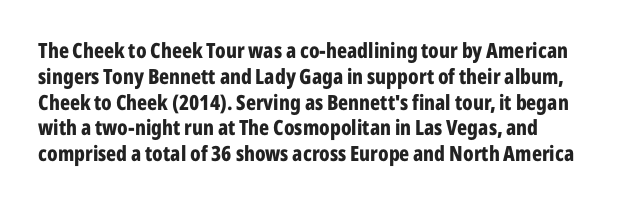
The image shows 21 px bold type, upright; set left-aligned, line spacing 1.23x, normal letter spacing, not underlined.
